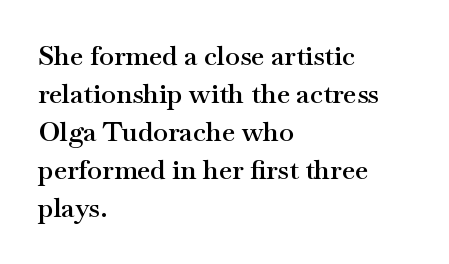
The image shows 27 px text type, upright; set left-aligned, normal line spacing (1.41x), normal letter spacing, not underlined.
